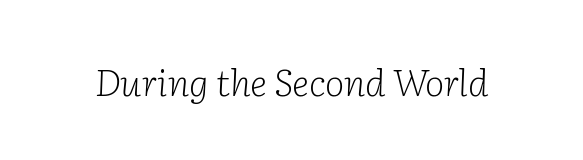
The image shows 37 px light serif type, italic (leaning right); set normal letter spacing, not underlined; low stroke contrast and a medium x-height.
